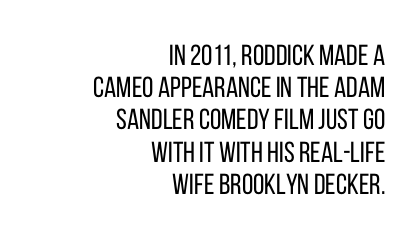
The image shows 29 px regular-weight, condensed sans-serif type, upright; set right-aligned, tight line spacing (1.11x), normal letter spacing, not underlined; low stroke contrast and a large x-height.
